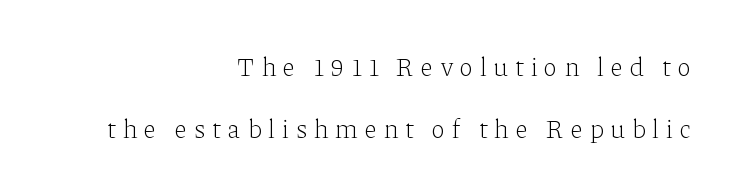
Q: Is the text bold? A: No.
Q: Is the text italic (slanted)? A: No, it is upright.
Q: Is the text underlined? A: No.
Q: How is the paragraph aligned? A: Right-aligned.
Q: Is the spacing between letters normal or unusually wide? A: Unusually wide.
Q: Is the spacing between lines tight, normal or loose? A: Loose.
